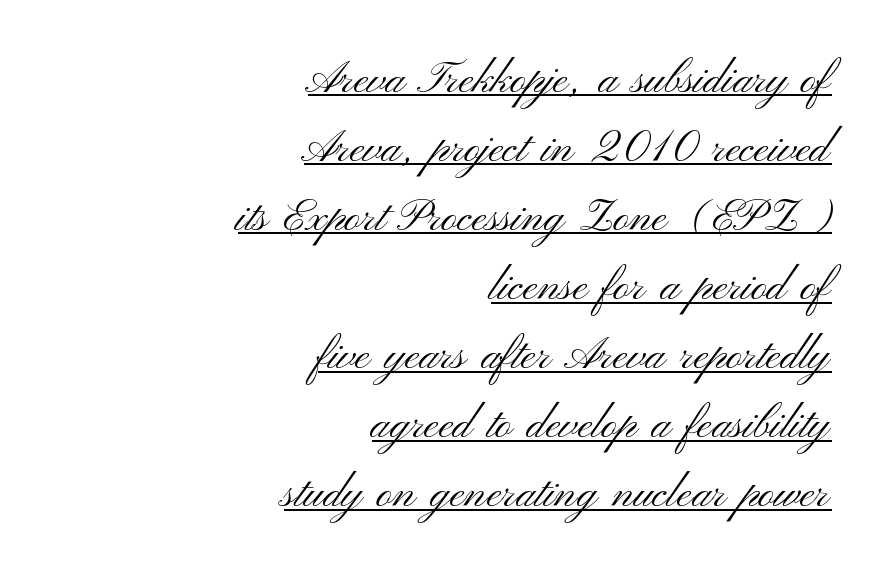
What's the leading like? Ordinary, nothing unusual. These glyphs show unthickened strokes, regular width or finer. Nothing unusual about the tracking: characters are spaced as the font intends.
